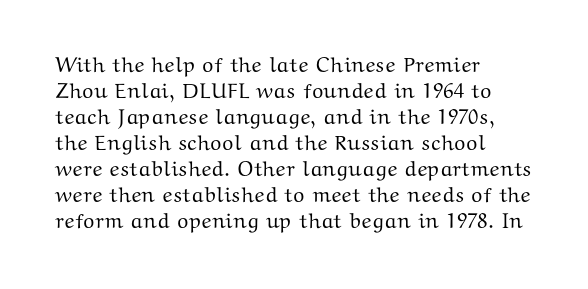
The image shows 21 px text type, upright; set left-aligned, line spacing 1.24x, normal letter spacing, not underlined.
